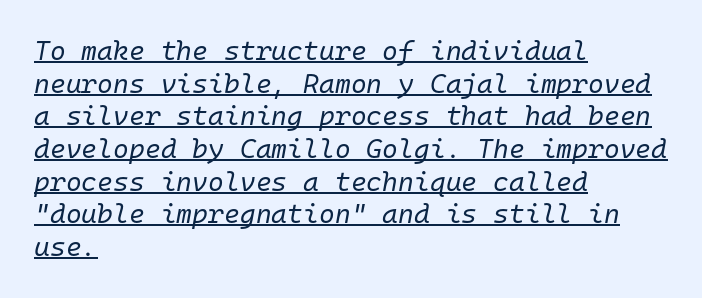
{"italic": "yes", "lean": "right", "slant_degrees": 10, "bold": "no", "underline": "yes", "align": "left", "line_spacing_ratio": 1.21, "letter_spacing": "normal", "letter_spacing_em": 0.0, "glyph_px": 27}
